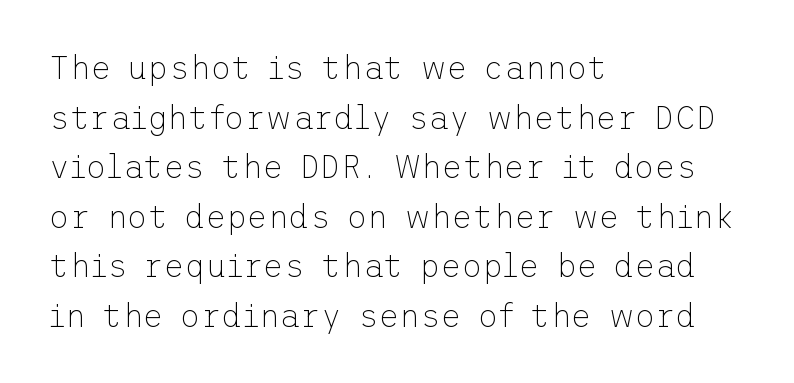
The image shows 32 px thin sans-serif type, upright; set left-aligned, normal line spacing (1.55x), normal letter spacing, not underlined; low stroke contrast and a medium x-height.
